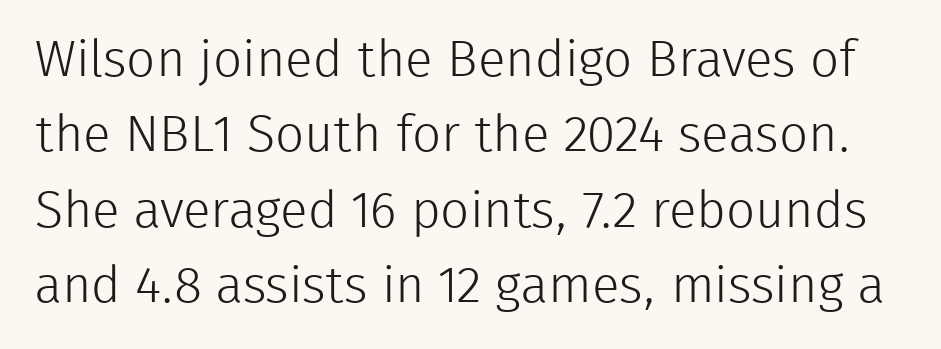
Q: Is the text bold? A: No.
Q: Is the text italic (slanted)? A: No, it is upright.
Q: Is the typeface a serif or a sans-serif typeface? A: Sans-serif.
Q: Is the text underlined? A: No.
Q: Is the spacing between letters normal or unusually wide? A: Normal.
Q: Is the spacing between lines tight, normal or loose? A: Normal.
Q: Width (condensed, normal, or wide)? A: Normal.
Q: Stroke contrast? A: Low.
Q: x-height? A: Medium.
Q: Monospaced? A: No.
